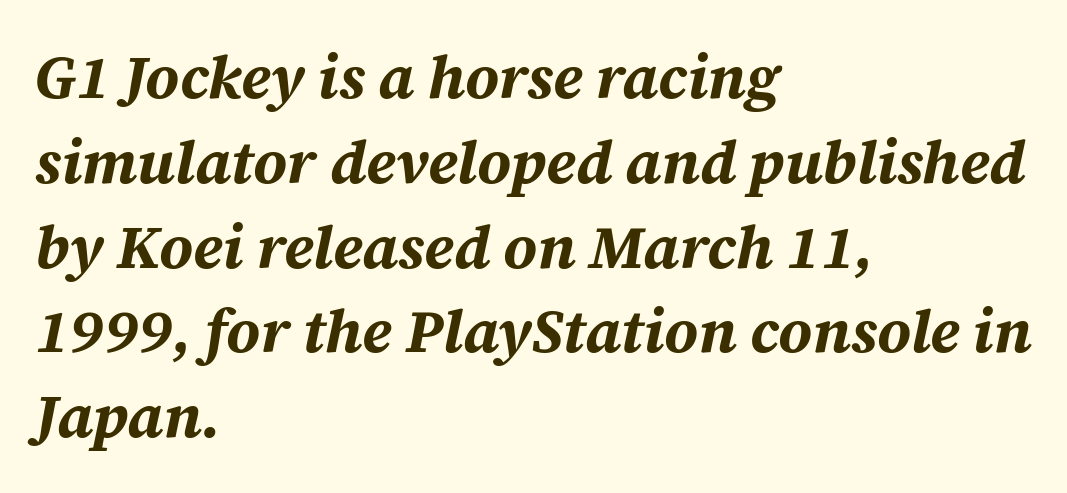
{"italic": "yes", "lean": "right", "slant_degrees": 12, "bold": "yes", "weight": "bold", "width": "normal", "stroke_contrast": "medium", "x_height": "medium", "monospaced": "no", "underline": "no", "align": "left", "line_spacing": "normal", "line_spacing_ratio": 1.39, "letter_spacing": "normal", "letter_spacing_em": 0.0, "glyph_px": 61}
